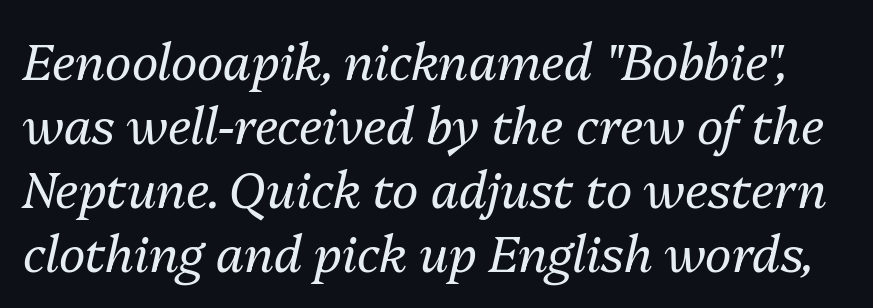
The image shows 50 px regular-weight type, italic (leaning right); set normal line spacing (1.28x), normal letter spacing, not underlined; medium stroke contrast and a medium x-height.
